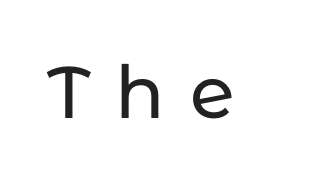
Each letter keeps its own natural width here, so spacing adapts to shape. Look at the bottom of the vertical strokes: they stop flat, with no serifs. Substantial extra tracking has been applied to these lines. Anything drawn beneath the words? Only blank space. Unlike italic type, these characters show no tilt at all.
